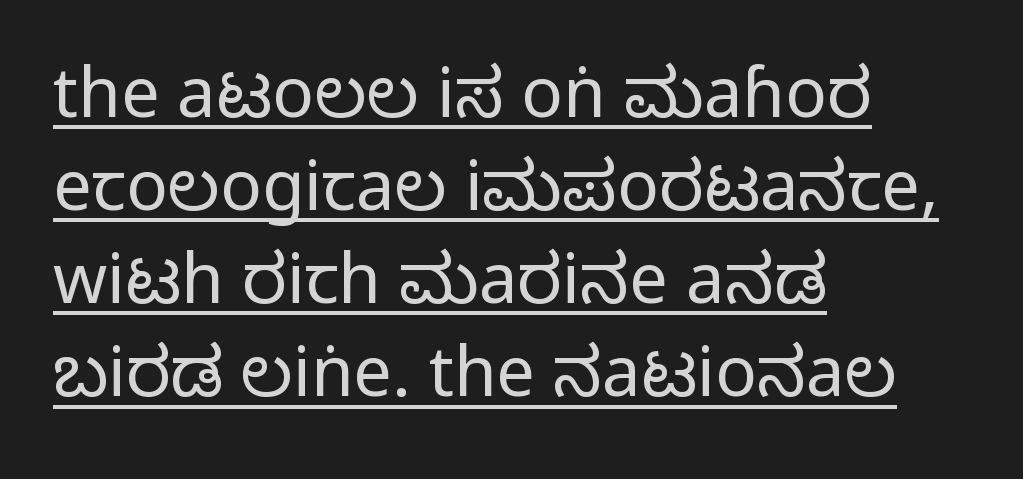
{"serif": "no", "italic": "no", "bold": "no", "weight": "regular", "width": "condensed", "stroke_contrast": "low", "x_height": "large", "monospaced": "no", "underline": "yes", "align": "left", "line_spacing": "normal", "line_spacing_ratio": 1.35, "letter_spacing": "normal", "letter_spacing_em": 0.0, "glyph_px": 69}
